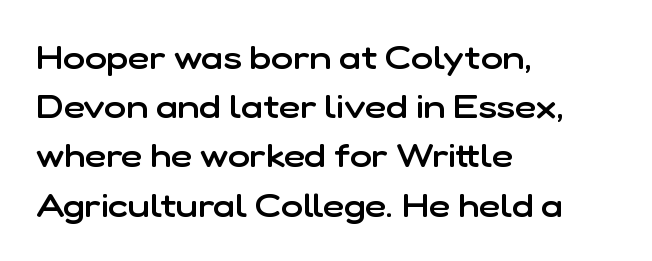
{"serif": "no", "italic": "no", "bold": "semi", "weight": "semibold", "width": "normal", "stroke_contrast": "low", "x_height": "medium", "monospaced": "no", "underline": "no", "align": "left", "line_spacing": "normal", "line_spacing_ratio": 1.49, "letter_spacing": "normal", "letter_spacing_em": 0.0, "glyph_px": 33}
